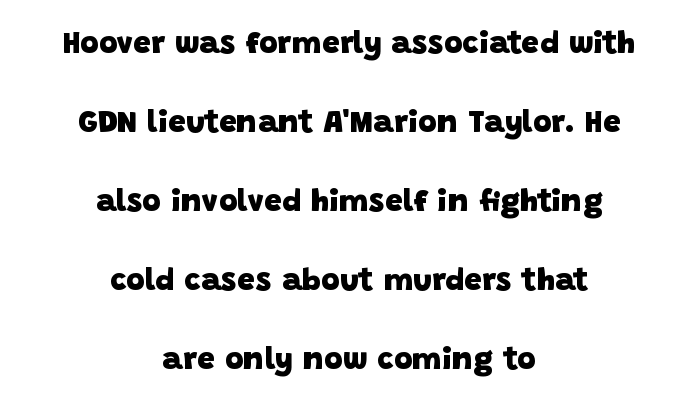
The image shows 32 px heavy sans-serif type; set centered, loose line spacing (2.47x), normal letter spacing, not underlined; low stroke contrast and a large x-height.
